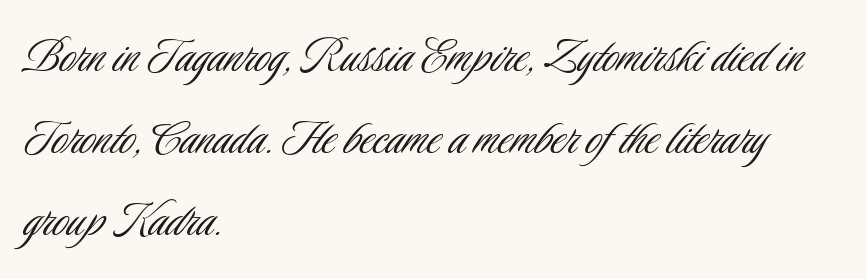
{"serif": "no", "bold": "no", "weight": "light", "width": "condensed", "stroke_contrast": "low", "x_height": "small", "monospaced": "no", "underline": "no", "align": "left", "line_spacing": "normal", "line_spacing_ratio": 1.49, "letter_spacing": "normal", "letter_spacing_em": 0.0, "glyph_px": 55}
